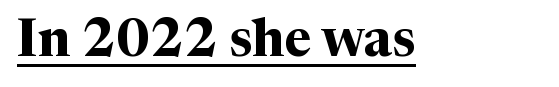
There is no visible air inserted between adjacent glyphs. Ascenders rise straight up at ninety degrees. Font category for this specimen: serif. Notice how thick the strokes are: this is what a full bold looks like. You could not count columns in this text — the font is proportionally spaced. A baseline rule has been typeset under these characters.
